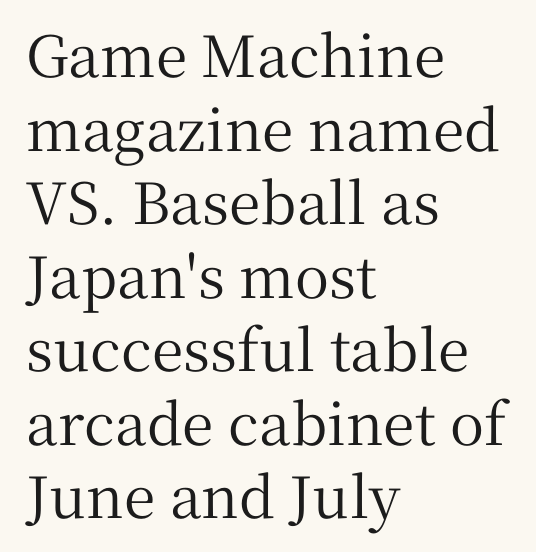
{"serif": "yes", "italic": "no", "width": "normal", "stroke_contrast": "medium", "x_height": "medium", "monospaced": "no", "underline": "no", "align": "left", "line_spacing": "normal", "line_spacing_ratio": 1.29, "letter_spacing": "normal", "letter_spacing_em": 0.0, "glyph_px": 57}
